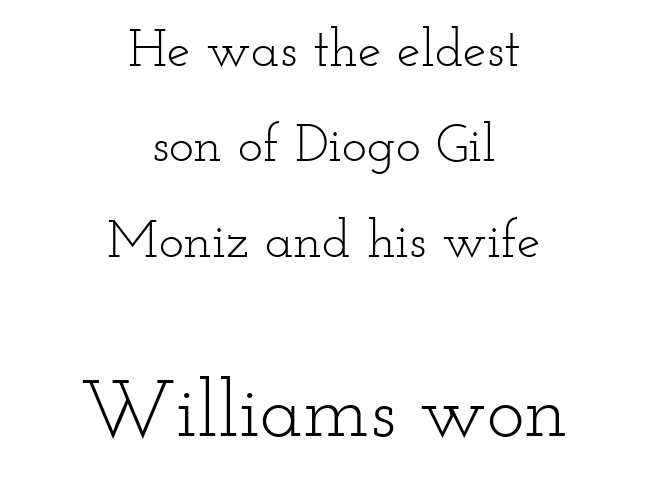
The image shows 80 px light, wide serif type, upright; set centered, line spacing 1.8x, normal letter spacing, not underlined; the second (bottom) block is 1.51x larger; low stroke contrast and a small x-height.
